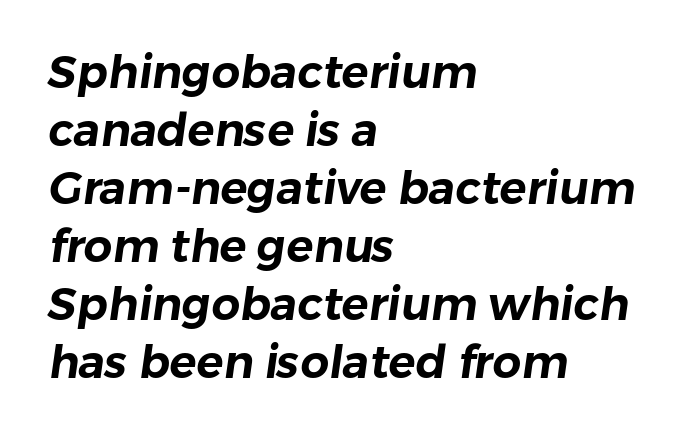
The image shows 45 px sans-serif type; set left-aligned, normal line spacing (1.29x), normal letter spacing, not underlined; low stroke contrast and a medium x-height.
